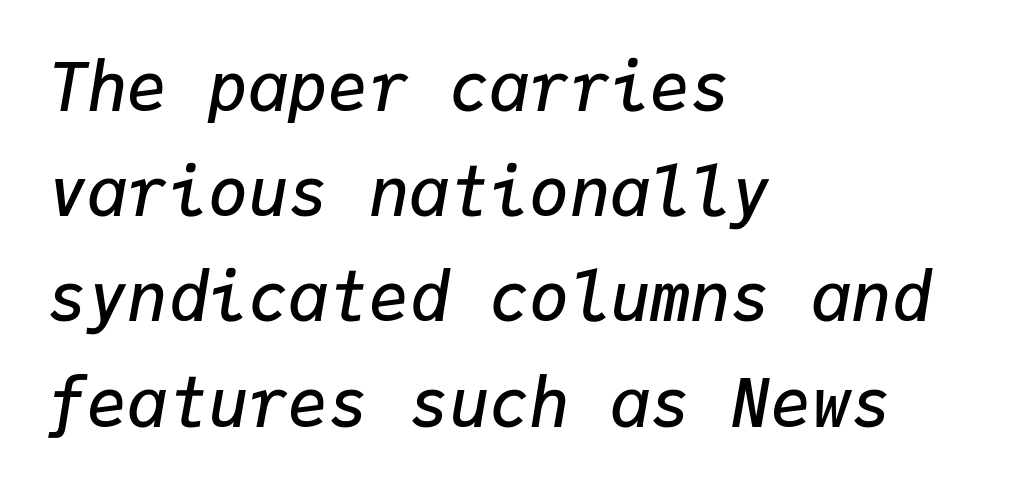
The image shows 67 px semibold type, italic (leaning right), monospaced; set left-aligned, normal line spacing (1.57x), normal letter spacing, not underlined; low stroke contrast and a medium x-height.
